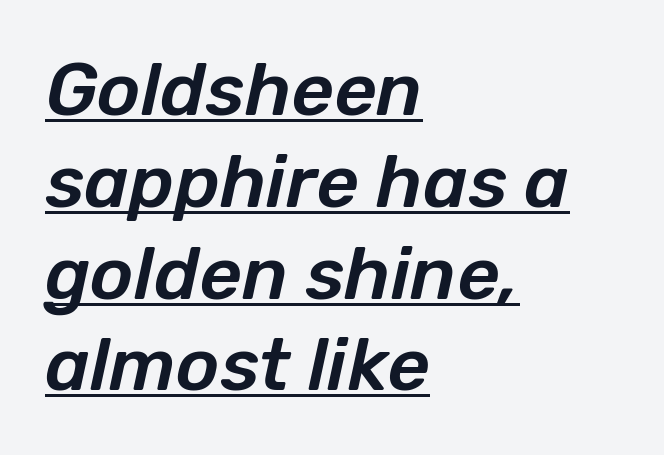
{"italic": "yes", "lean": "right", "slant_degrees": 12, "width": "normal", "stroke_contrast": "low", "x_height": "medium", "monospaced": "no", "underline": "yes", "align": "left", "line_spacing_ratio": 1.24, "letter_spacing": "normal", "letter_spacing_em": 0.0, "glyph_px": 74}
